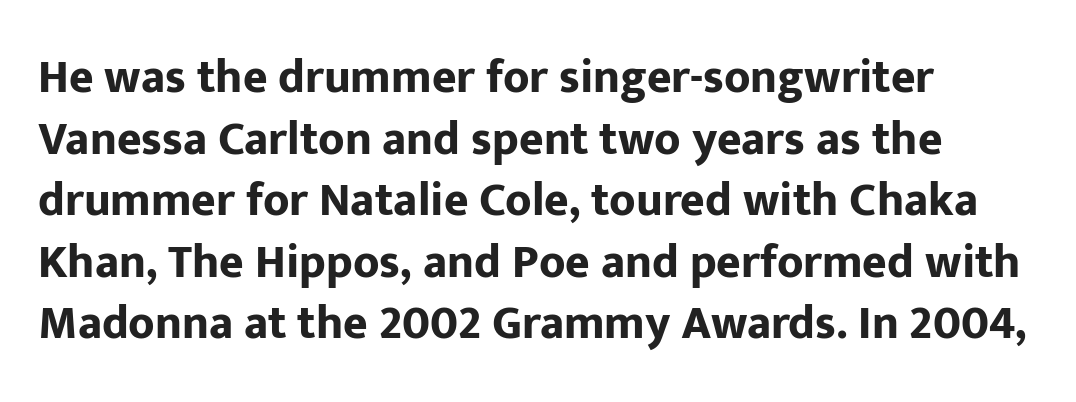
Q: Is the text bold? A: Yes.
Q: Is the text italic (slanted)? A: No, it is upright.
Q: Is the typeface a serif or a sans-serif typeface? A: Sans-serif.
Q: Is the text underlined? A: No.
Q: How is the paragraph aligned? A: Left-aligned.
Q: Is the spacing between letters normal or unusually wide? A: Normal.
Q: Is the spacing between lines tight, normal or loose? A: Normal.
Q: Width (condensed, normal, or wide)? A: Normal.
Q: Stroke contrast? A: Low.
Q: x-height? A: Medium.
Q: Monospaced? A: No.
